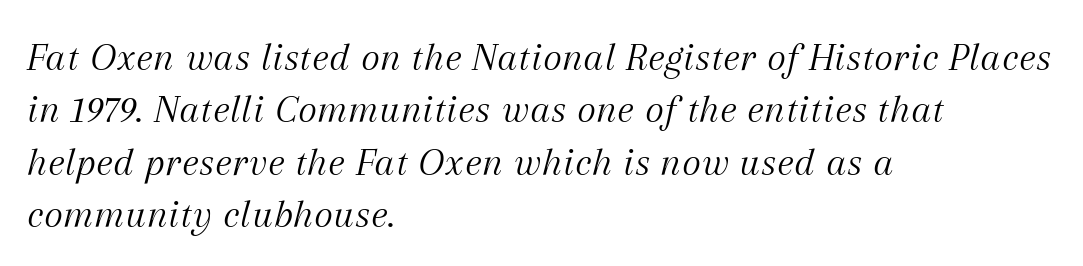
The font is comparable to plain body text, perhaps lighter. If you measured baseline to baseline, you'd find a middling distance. Small tapered or slab feet sit at the stroke ends, so this counts as serif. The whole block is typeset with a tilt. Horizontal alignment here is leftward, the default for most running prose. The letters advance in unequal steps, a hallmark of proportional type.
